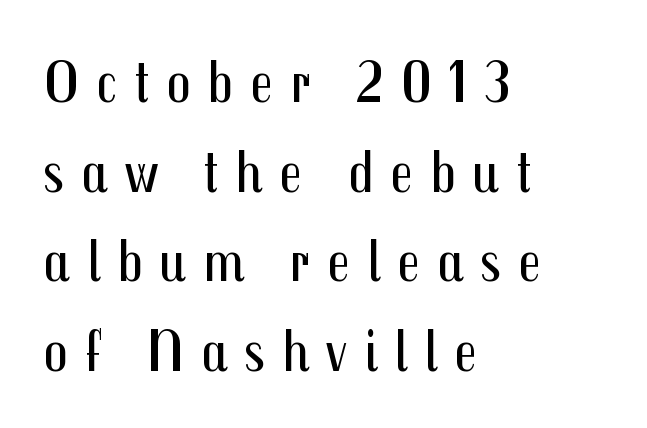
The image shows 61 px regular-weight, condensed sans-serif type, upright; set left-aligned, normal line spacing (1.47x), unusually wide letter spacing (+0.27 em), not underlined; medium stroke contrast and a medium x-height.
